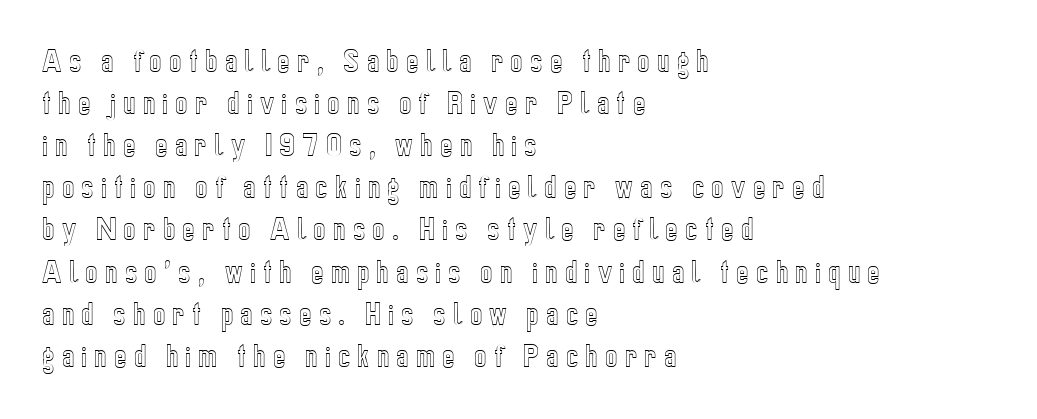
Leading matches the norm, producing a regular column. Horizontal alignment here is leftward, the default for most running prose. Someone cranked the tracking dial way up on this one. Check under the words: just untouched page. Do the letters lean? They stand straight.
